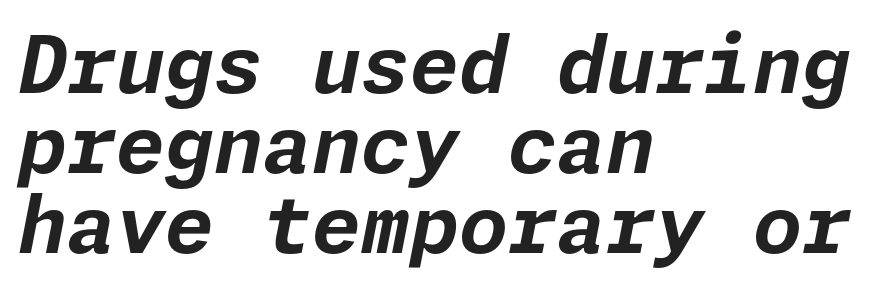
Q: Is the text bold? A: Yes.
Q: Is the text italic (slanted)? A: Yes, it leans right by about 11 degrees.
Q: Is the text underlined? A: No.
Q: How is the paragraph aligned? A: Left-aligned.
Q: Is the spacing between letters normal or unusually wide? A: Normal.
Q: Is the spacing between lines tight, normal or loose? A: Tight.
Q: Width (condensed, normal, or wide)? A: Normal.
Q: Stroke contrast? A: Low.
Q: x-height? A: Medium.
